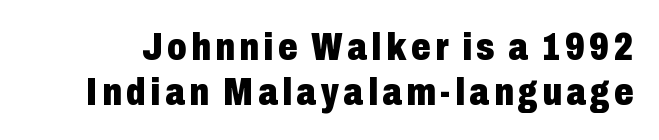
Q: Is the text bold? A: Yes.
Q: Is the text italic (slanted)? A: No, it is upright.
Q: Is the typeface a serif or a sans-serif typeface? A: Sans-serif.
Q: Is the text underlined? A: No.
Q: Width (condensed, normal, or wide)? A: Condensed.
Q: Stroke contrast? A: Low.
Q: x-height? A: Medium.
Q: Monospaced? A: No.
